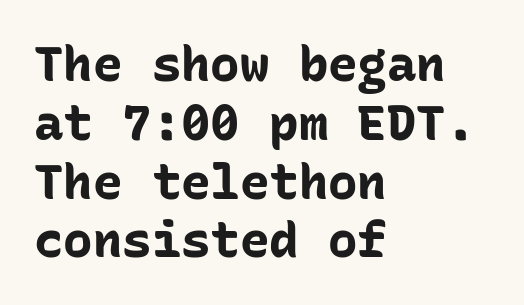
Q: Is the text bold? A: Yes.
Q: Is the text italic (slanted)? A: No, it is upright.
Q: Is the typeface a serif or a sans-serif typeface? A: Sans-serif.
Q: Is the text underlined? A: No.
Q: How is the paragraph aligned? A: Left-aligned.
Q: Is the spacing between letters normal or unusually wide? A: Normal.
Q: Width (condensed, normal, or wide)? A: Normal.
Q: Stroke contrast? A: Low.
Q: x-height? A: Medium.
Q: Monospaced? A: Yes.
